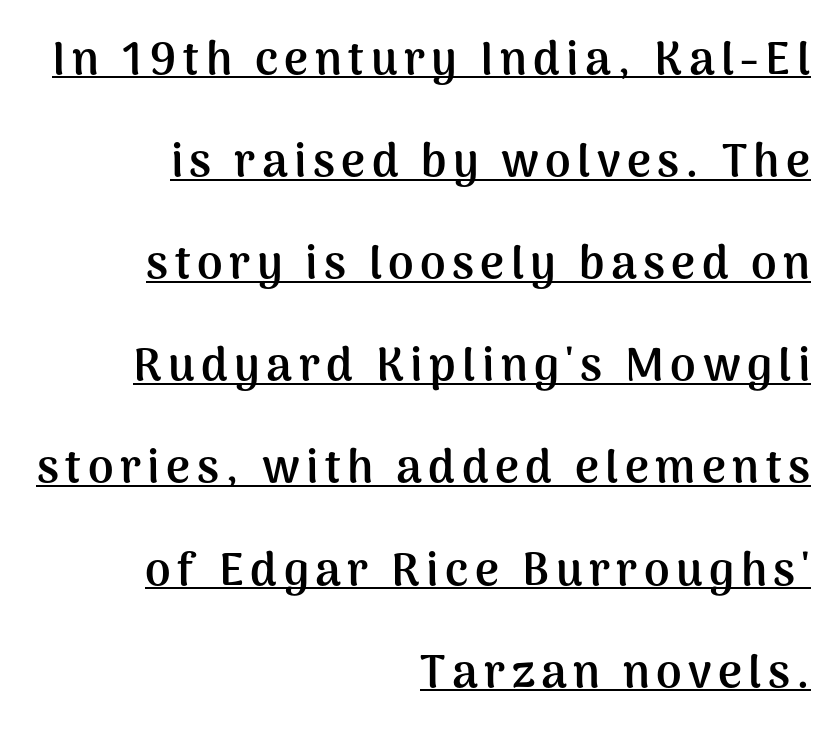
The image shows 46 px semibold sans-serif type, upright; set right-aligned, loose line spacing (2.22x), underlined; medium stroke contrast and a medium x-height.
